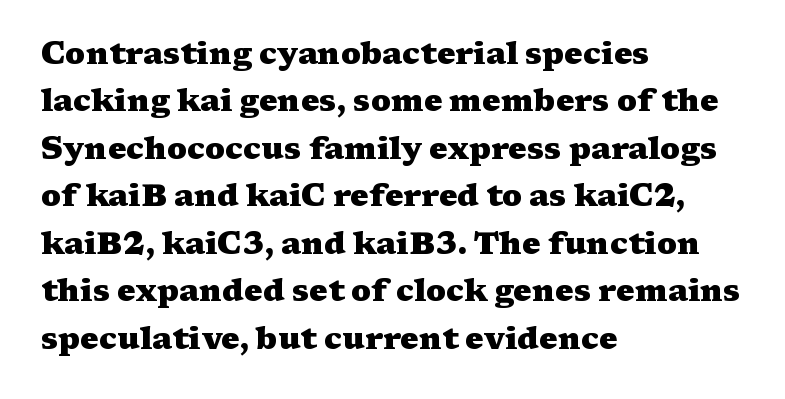
Q: Is the text bold? A: Yes.
Q: Is the text italic (slanted)? A: No, it is upright.
Q: Is the typeface a serif or a sans-serif typeface? A: Serif.
Q: Is the text underlined? A: No.
Q: How is the paragraph aligned? A: Left-aligned.
Q: Is the spacing between letters normal or unusually wide? A: Normal.
Q: Is the spacing between lines tight, normal or loose? A: Normal.
Q: Width (condensed, normal, or wide)? A: Wide.
Q: Stroke contrast? A: Medium.
Q: x-height? A: Medium.
Q: Monospaced? A: No.
